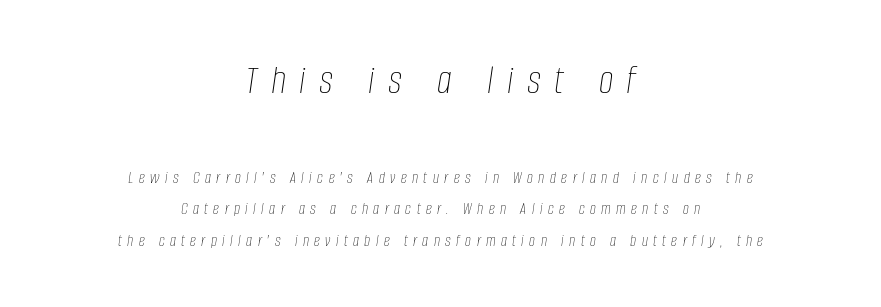
{"italic": "yes", "lean": "right", "slant_degrees": 8, "bold": "no", "weight": "thin", "width": "condensed", "stroke_contrast": "low", "x_height": "large", "monospaced": "no", "underline": "no", "align": "center", "line_spacing_ratio": 1.86, "letter_spacing": "wide", "letter_spacing_em": 0.32, "larger_block": "first", "size_ratio": 2.47, "glyph_px": 42}
